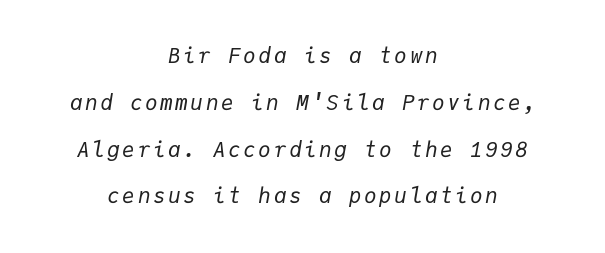
Vertical spacing — loose. Alignment: centered. The font's italic variant was chosen for this text. Any mark beneath the type? The region is blank. Weight: regular or lighter.
